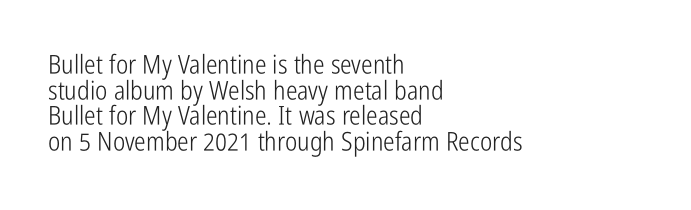
Q: Is the text bold? A: No.
Q: Is the text italic (slanted)? A: No, it is upright.
Q: Is the text underlined? A: No.
Q: How is the paragraph aligned? A: Left-aligned.
Q: Is the spacing between letters normal or unusually wide? A: Normal.
Q: Is the spacing between lines tight, normal or loose? A: Tight.
